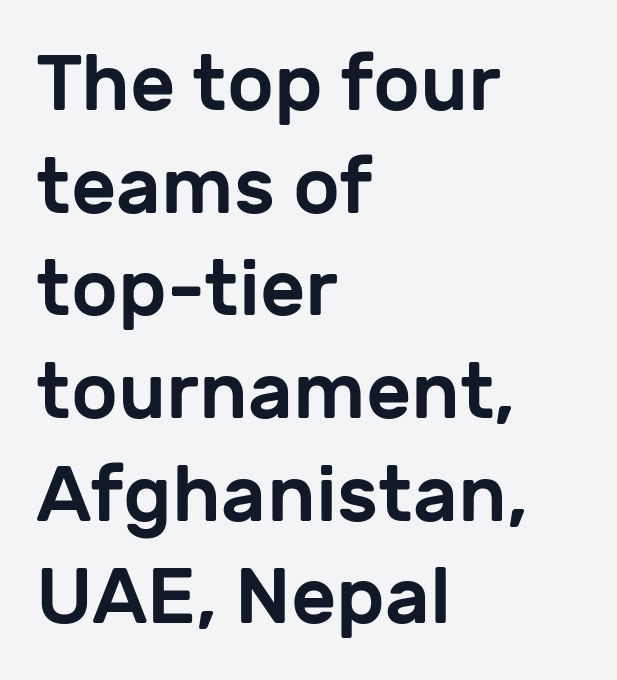
A typesetter would call this zero additional tracking. Font category for this specimen: sans-serif. A classic flush-left, rag-right setting is used for this passage. Anything drawn beneath the words? Only blank space. Character widths vary here, with narrow letters taking less room than wide ones.
